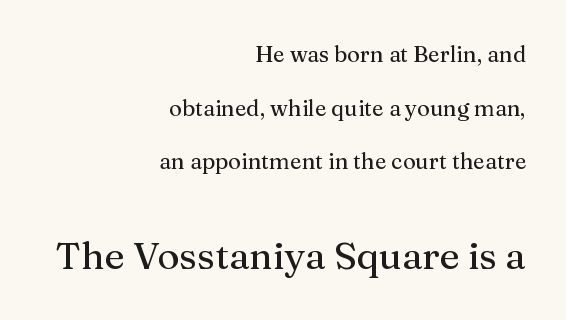
The image shows 38 px serif type, upright; set right-aligned, loose line spacing (2.44x), normal letter spacing, not underlined; the second (bottom) block is 1.73x larger; medium stroke contrast and a medium x-height.
